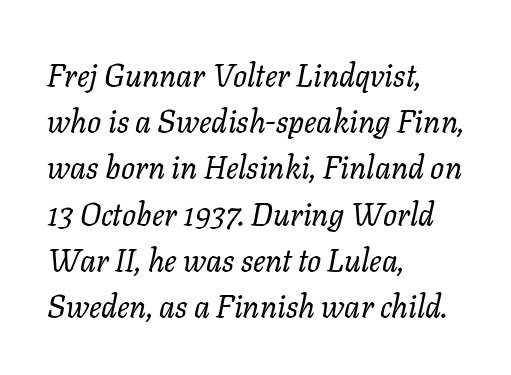
Q: Is the text bold? A: No.
Q: Is the text italic (slanted)? A: Yes, it leans right by about 11 degrees.
Q: Is the text underlined? A: No.
Q: How is the paragraph aligned? A: Left-aligned.
Q: Is the spacing between letters normal or unusually wide? A: Normal.
Q: Is the spacing between lines tight, normal or loose? A: Normal.
Q: Width (condensed, normal, or wide)? A: Normal.
Q: Stroke contrast? A: Low.
Q: x-height? A: Medium.
Q: Monospaced? A: No.
